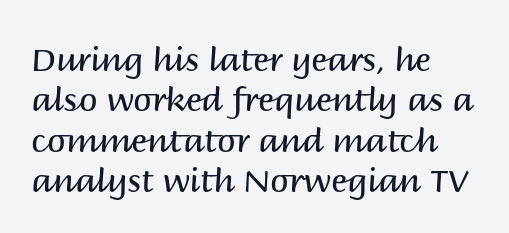
Q: Is the text bold? A: No.
Q: Is the text italic (slanted)? A: Yes.
Q: Is the typeface a serif or a sans-serif typeface? A: Sans-serif.
Q: Is the text underlined? A: No.
Q: How is the paragraph aligned? A: Left-aligned.
Q: Is the spacing between letters normal or unusually wide? A: Normal.
Q: Width (condensed, normal, or wide)? A: Normal.
Q: Stroke contrast? A: Medium.
Q: x-height? A: Large.
Q: Monospaced? A: No.
